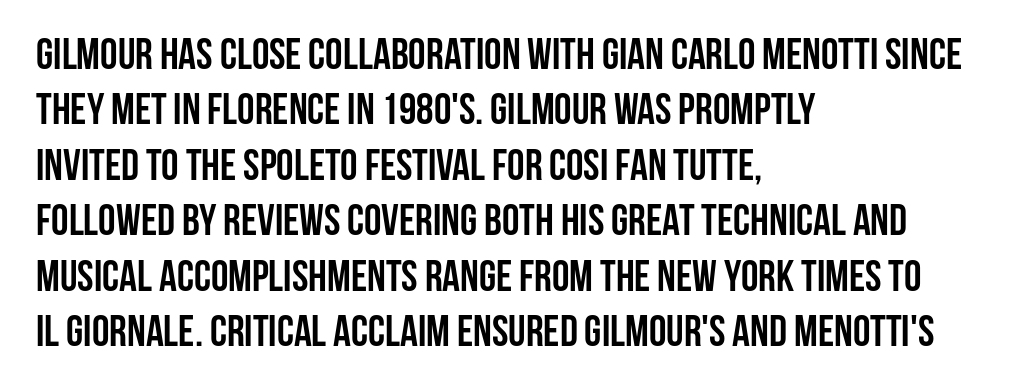
Stroke terminals: plain, sans-serif. The lines sit at an ordinary, default distance from one another. Each glyph is drawn with heavy, bold strokes. Rule under the text: the space is simply empty.
